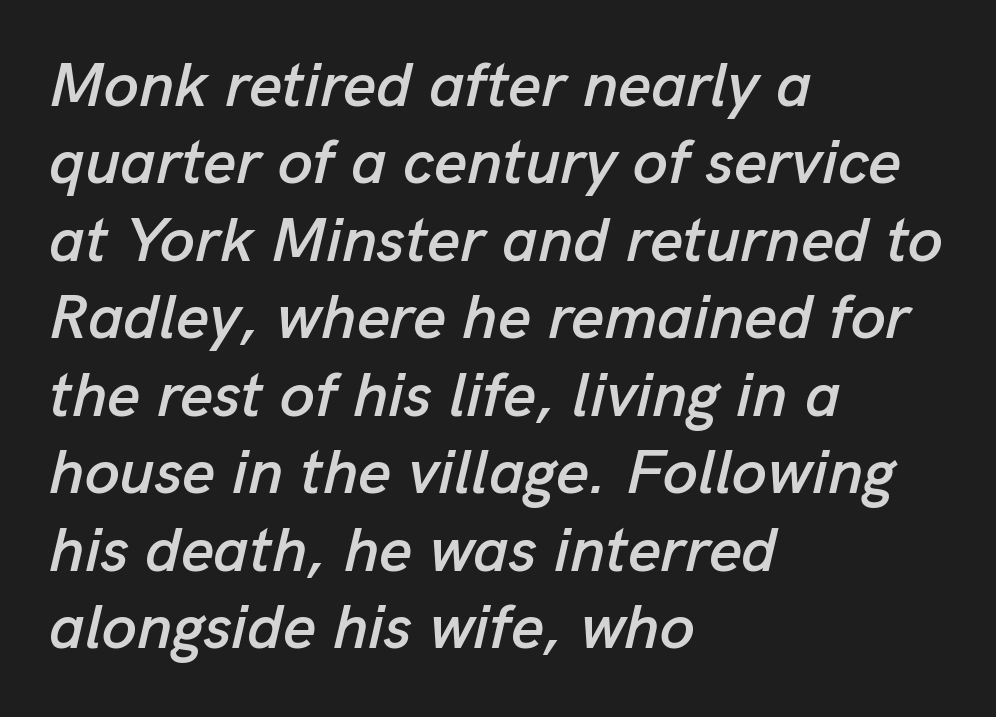
Q: Is the text italic (slanted)? A: Yes, it leans right by about 13 degrees.
Q: Is the text underlined? A: No.
Q: How is the paragraph aligned? A: Left-aligned.
Q: Is the spacing between letters normal or unusually wide? A: Normal.
Q: Width (condensed, normal, or wide)? A: Normal.
Q: Stroke contrast? A: Low.
Q: x-height? A: Medium.
Q: Monospaced? A: No.
